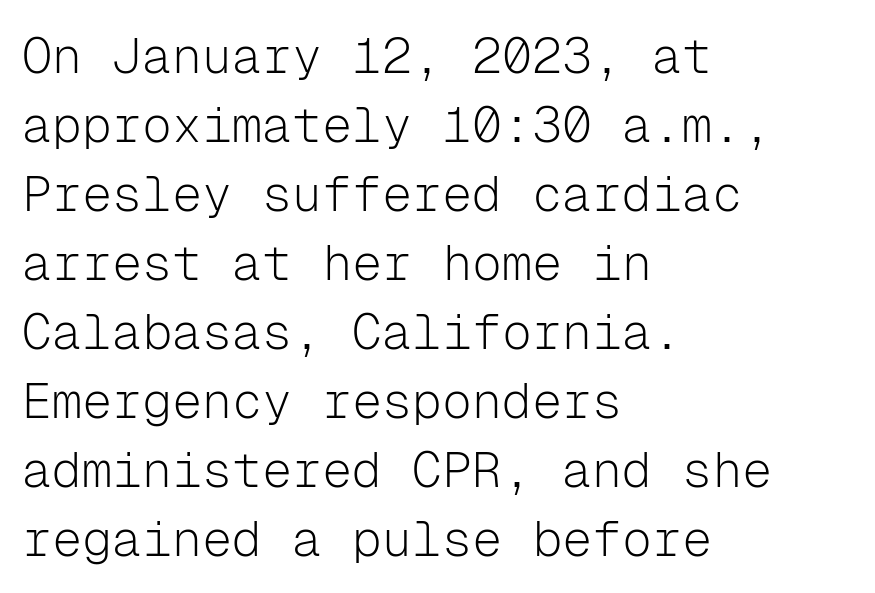
Q: Is the text bold? A: No.
Q: Is the text italic (slanted)? A: No, it is upright.
Q: Is the typeface a serif or a sans-serif typeface? A: Sans-serif.
Q: Is the text underlined? A: No.
Q: How is the paragraph aligned? A: Left-aligned.
Q: Is the spacing between letters normal or unusually wide? A: Normal.
Q: Is the spacing between lines tight, normal or loose? A: Normal.
Q: Width (condensed, normal, or wide)? A: Normal.
Q: Stroke contrast? A: Low.
Q: x-height? A: Medium.
Q: Monospaced? A: Yes.
